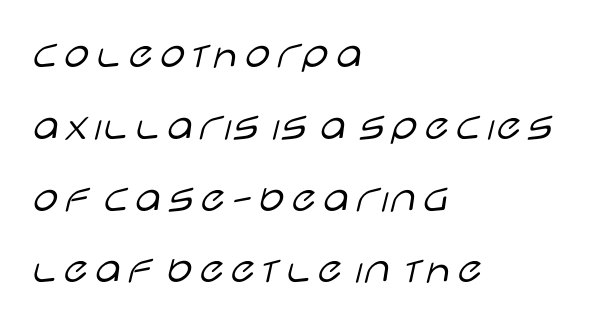
Q: Is the text bold? A: No.
Q: Is the text italic (slanted)? A: Yes.
Q: Is the typeface a serif or a sans-serif typeface? A: Sans-serif.
Q: Is the text underlined? A: No.
Q: How is the paragraph aligned? A: Left-aligned.
Q: Is the spacing between letters normal or unusually wide? A: Normal.
Q: Is the spacing between lines tight, normal or loose? A: Normal.
Q: Width (condensed, normal, or wide)? A: Wide.
Q: Stroke contrast? A: Low.
Q: x-height? A: Large.
Q: Monospaced? A: No.
